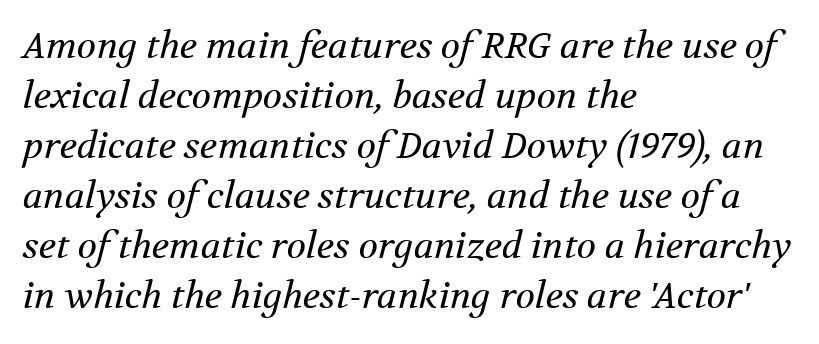
The image shows 36 px regular-weight serif type, italic (leaning right); set left-aligned, normal line spacing (1.39x), normal letter spacing, not underlined; medium stroke contrast and a medium x-height.
